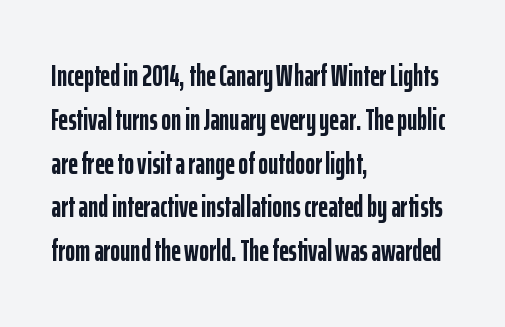
Only glyphs here, with clear space below each row. Regarding leading, the lines here are spaced in the standard way. Horizontally, the lines are justified to the leading edge only. The rendering uses a bold face; every stroke is thick and dark. Glyph-to-glyph distance matches everyday printed text.
